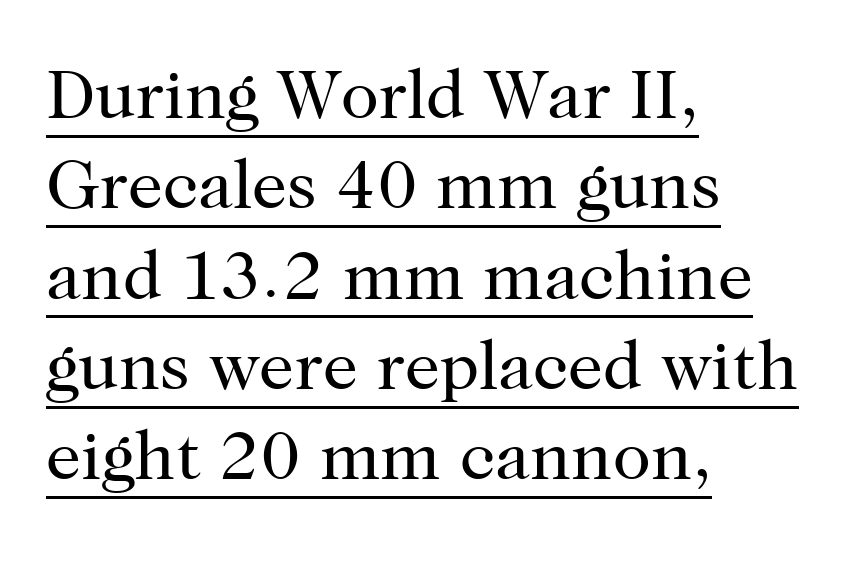
The image shows 70 px regular-weight serif type, upright; set left-aligned, normal line spacing (1.29x), normal letter spacing, underlined; high stroke contrast and a medium x-height.
